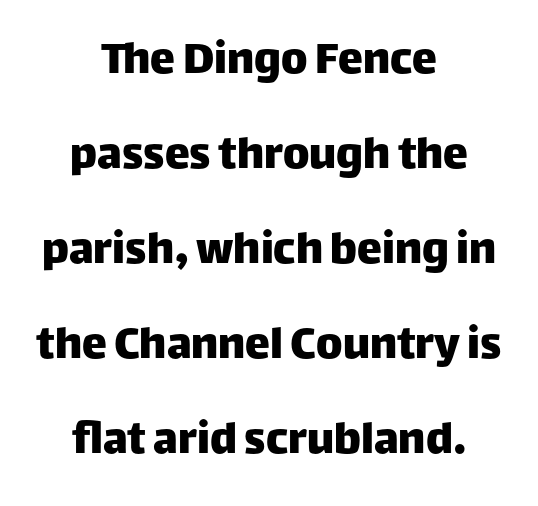
Q: Is the text italic (slanted)? A: No, it is upright.
Q: Is the typeface a serif or a sans-serif typeface? A: Sans-serif.
Q: Is the text underlined? A: No.
Q: How is the paragraph aligned? A: Centered.
Q: Is the spacing between letters normal or unusually wide? A: Normal.
Q: Is the spacing between lines tight, normal or loose? A: Loose.
Q: Width (condensed, normal, or wide)? A: Normal.
Q: Stroke contrast? A: Low.
Q: x-height? A: Large.
Q: Monospaced? A: No.
